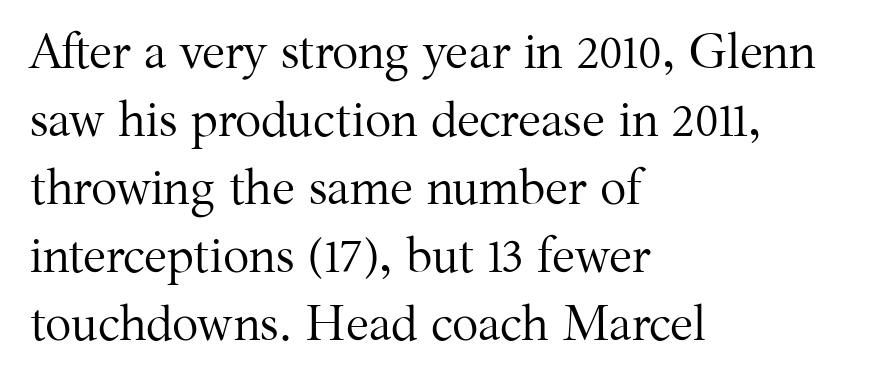
The baseline area is clear. You could call the tracking neutral — neither tight nor loose. Leading: standard. No italicization has been applied; the sample stays upright. The lines are quadded left. Unlike a clean sans, this face finishes its strokes with serifs.
